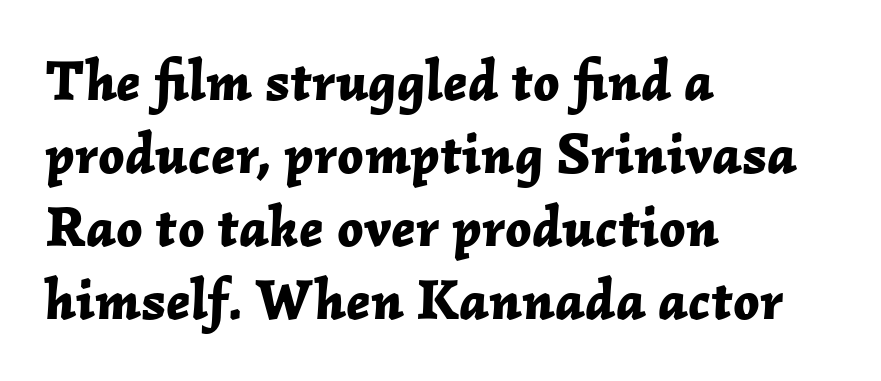
The image shows 57 px bold type, italic (leaning right); set left-aligned, normal line spacing (1.28x), normal letter spacing, not underlined; low stroke contrast and a medium x-height.
